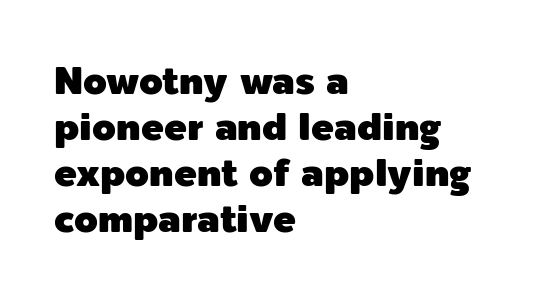
The image shows 38 px sans-serif type, upright; set left-aligned, line spacing 1.21x, normal letter spacing, not underlined; a medium x-height.
